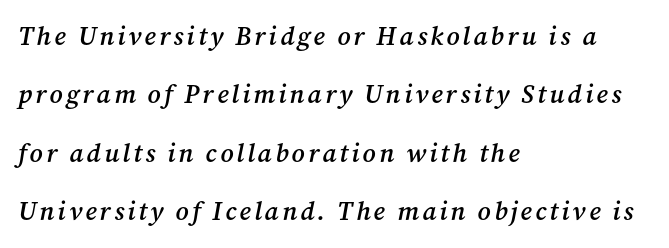
Q: Is the text bold? A: Semi-bold.
Q: Is the text italic (slanted)? A: Yes, it leans right by about 12 degrees.
Q: Is the text underlined? A: No.
Q: How is the paragraph aligned? A: Left-aligned.
Q: Is the spacing between lines tight, normal or loose? A: Loose.
